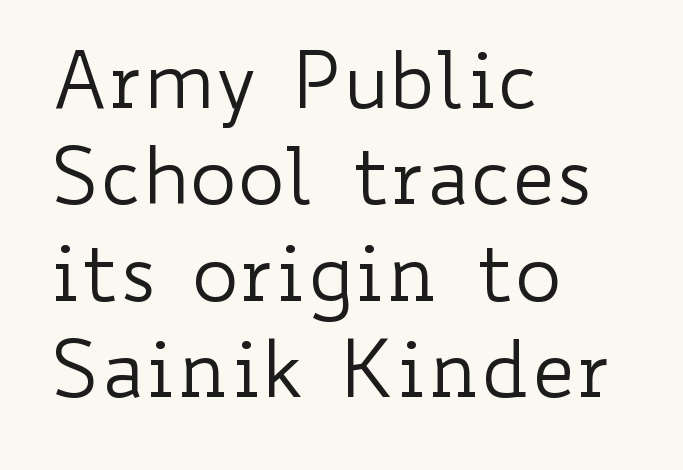
{"italic": "no", "bold": "no", "weight": "regular", "width": "wide", "stroke_contrast": "low", "x_height": "small", "monospaced": "no", "underline": "no", "align": "left", "line_spacing_ratio": 1.22, "letter_spacing": "normal", "letter_spacing_em": 0.0, "glyph_px": 79}
